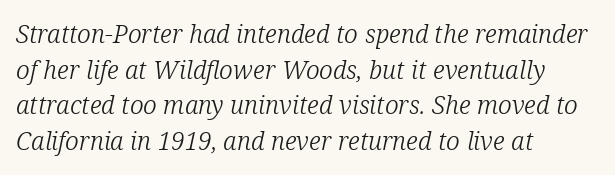
The image shows 25 px text type, italic (leaning right); set left-aligned, normal line spacing (1.43x), normal letter spacing, not underlined.
